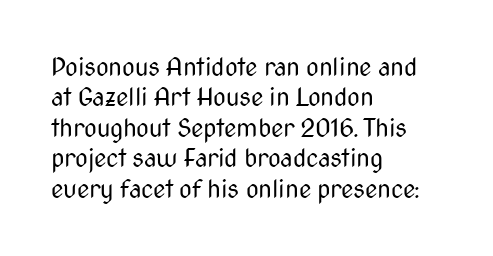
Q: Is the text bold? A: No.
Q: Is the text italic (slanted)? A: No, it is upright.
Q: Is the text underlined? A: No.
Q: How is the paragraph aligned? A: Left-aligned.
Q: Is the spacing between letters normal or unusually wide? A: Normal.
